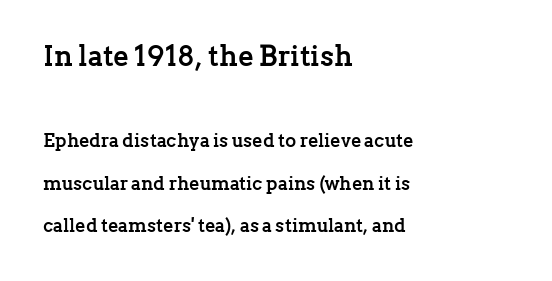
Q: Is the text bold? A: Yes.
Q: Is the text italic (slanted)? A: No, it is upright.
Q: Is the typeface a serif or a sans-serif typeface? A: Serif.
Q: Is the text underlined? A: No.
Q: How is the paragraph aligned? A: Left-aligned.
Q: Is the spacing between letters normal or unusually wide? A: Normal.
Q: Is the spacing between lines tight, normal or loose? A: Loose.
Q: Which block of text is set in a larger size, the first (top) or the second (bottom)? A: The first (top) one.
Q: Width (condensed, normal, or wide)? A: Normal.
Q: Stroke contrast? A: Low.
Q: x-height? A: Medium.
Q: Monospaced? A: No.
